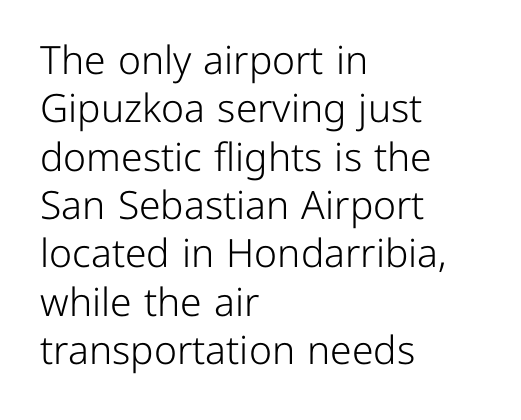
The image shows 39 px light sans-serif type, upright; set left-aligned, line spacing 1.24x, normal letter spacing, not underlined; low stroke contrast and a medium x-height.
